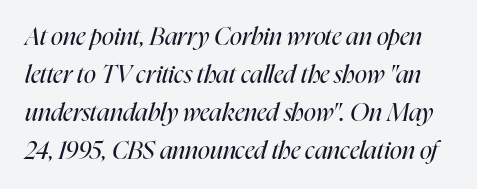
{"italic": "yes", "lean": "right", "slant_degrees": 16, "bold": "no", "underline": "no", "line_spacing": "normal", "line_spacing_ratio": 1.52, "letter_spacing": "normal", "letter_spacing_em": 0.0, "glyph_px": 25}
